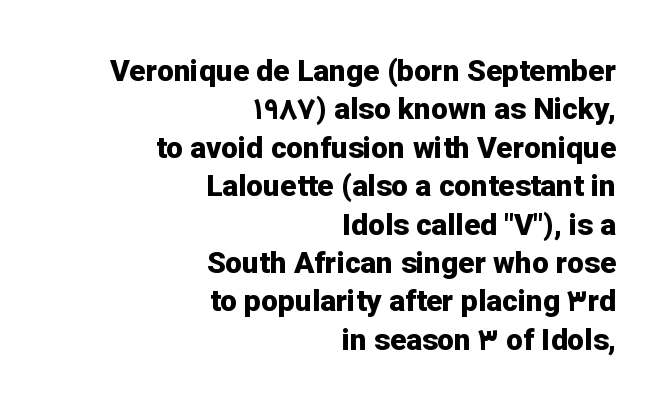
Q: Is the text bold? A: Yes.
Q: Is the text italic (slanted)? A: No, it is upright.
Q: Is the typeface a serif or a sans-serif typeface? A: Sans-serif.
Q: Is the text underlined? A: No.
Q: How is the paragraph aligned? A: Right-aligned.
Q: Is the spacing between letters normal or unusually wide? A: Normal.
Q: Is the spacing between lines tight, normal or loose? A: Normal.
Q: Width (condensed, normal, or wide)? A: Normal.
Q: Stroke contrast? A: Low.
Q: x-height? A: Medium.
Q: Monospaced? A: No.
